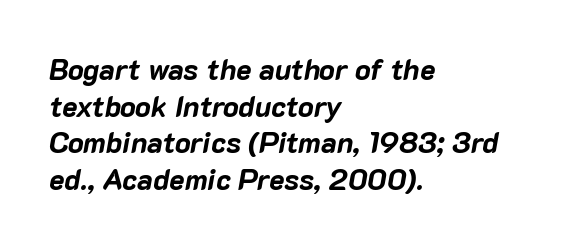
{"italic": "yes", "lean": "right", "slant_degrees": 10, "bold": "yes", "weight": "bold", "width": "normal", "stroke_contrast": "low", "x_height": "medium", "monospaced": "no", "underline": "no", "align": "left", "line_spacing": "normal", "line_spacing_ratio": 1.26, "letter_spacing": "normal", "letter_spacing_em": 0.0, "glyph_px": 29}
